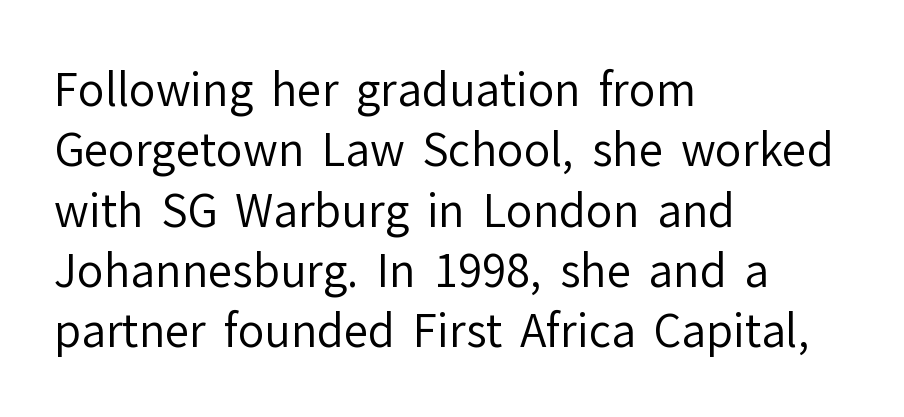
The image shows 44 px regular-weight sans-serif type, upright; set left-aligned, normal line spacing (1.37x), normal letter spacing, not underlined; low stroke contrast and a medium x-height.
